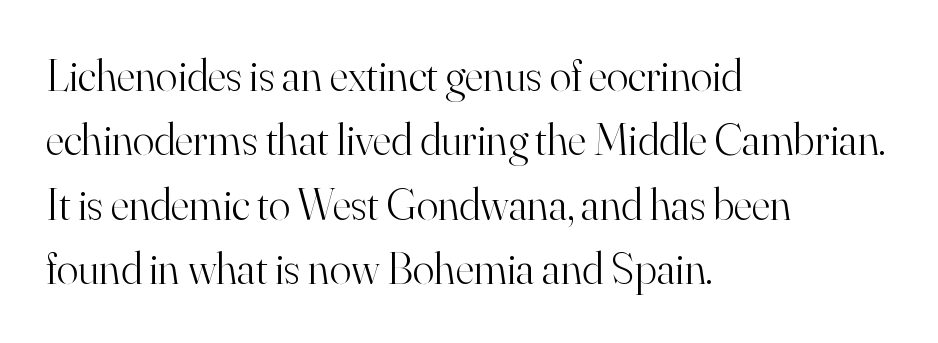
{"serif": "yes", "italic": "no", "bold": "no", "weight": "light", "width": "normal", "stroke_contrast": "high", "x_height": "small", "monospaced": "no", "underline": "no", "align": "left", "line_spacing": "normal", "line_spacing_ratio": 1.43, "letter_spacing": "normal", "letter_spacing_em": 0.0, "glyph_px": 45}
